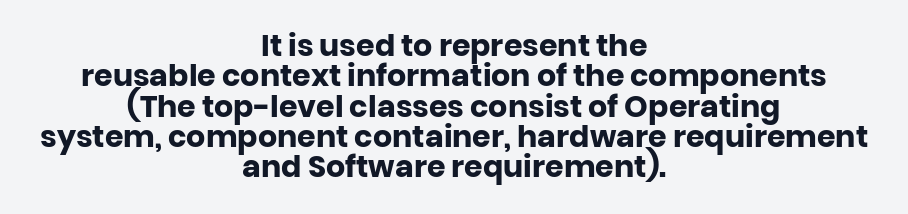
Nothing sits at the stroke ends, so this counts as sans-serif. Rule under the text: the space is simply empty. You can tell it's not italic because the verticals are truly vertical. These lines huddle together more closely than default settings would place them. Spacing verdict: proportional, widths tailored to each character.
